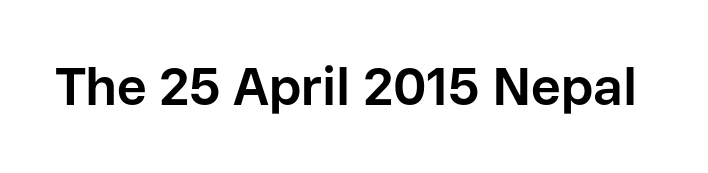
Q: Is the text bold? A: Yes.
Q: Is the text italic (slanted)? A: No, it is upright.
Q: Is the typeface a serif or a sans-serif typeface? A: Sans-serif.
Q: Is the text underlined? A: No.
Q: Is the spacing between letters normal or unusually wide? A: Normal.
Q: Width (condensed, normal, or wide)? A: Normal.
Q: Stroke contrast? A: Low.
Q: x-height? A: Medium.
Q: Monospaced? A: No.
